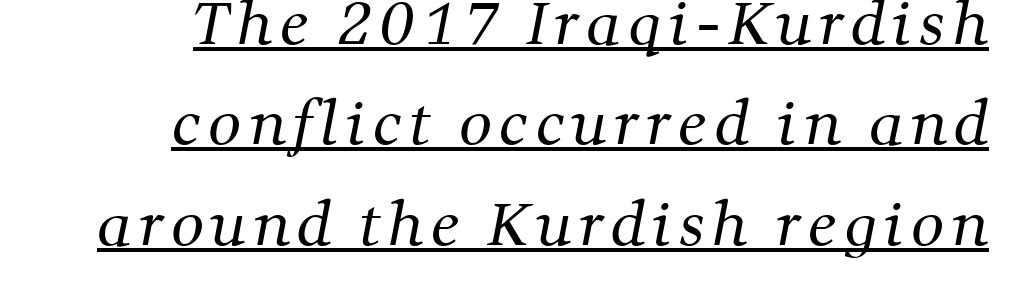
The image shows 58 px regular-weight serif type; set line spacing 1.73x, underlined; medium stroke contrast and a medium x-height.
